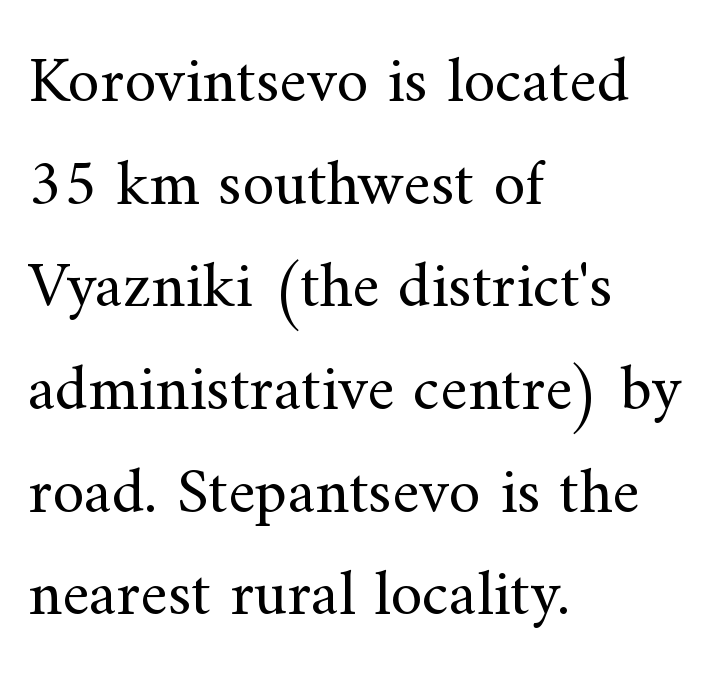
{"serif": "yes", "italic": "no", "bold": "no", "weight": "regular", "width": "normal", "stroke_contrast": "medium", "x_height": "small", "monospaced": "no", "underline": "no", "align": "left", "line_spacing": "normal", "line_spacing_ratio": 1.58, "letter_spacing": "normal", "letter_spacing_em": 0.0, "glyph_px": 65}
